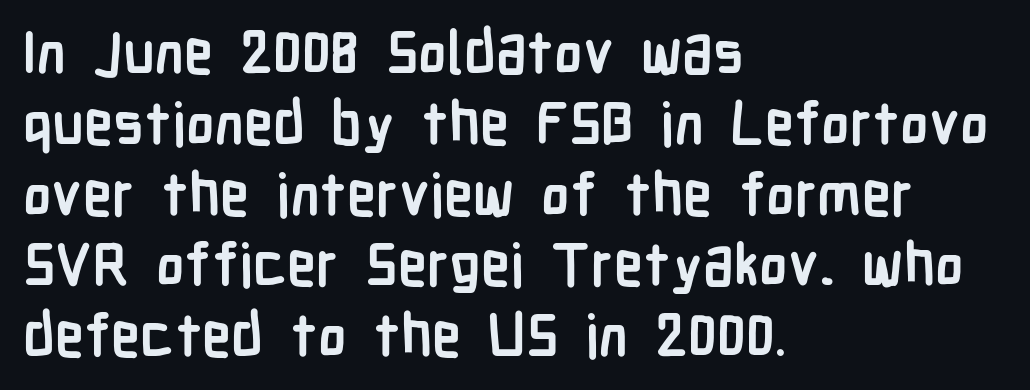
Heavy, bold letterforms. The rag falls on the right side of this text block. The passage shown is typed in a proportional face where columns would drift. The lettering holds an erect, upright posture throughout.
